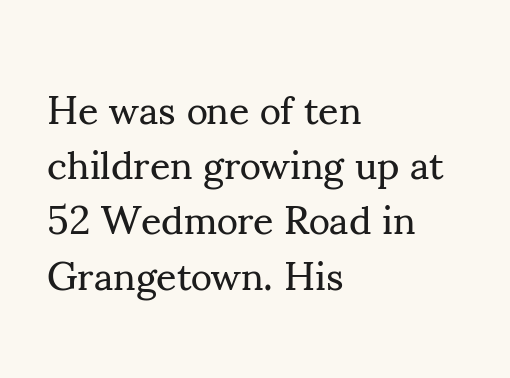
The image shows 40 px regular-weight serif type, upright; set left-aligned, normal line spacing (1.38x), normal letter spacing, not underlined; medium stroke contrast and a small x-height.
